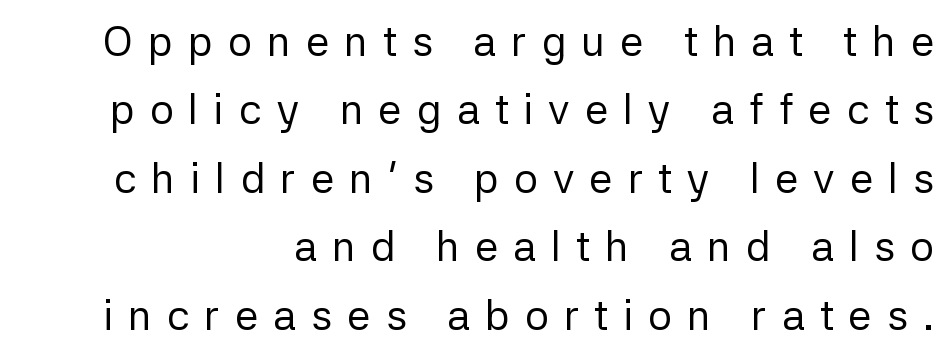
The image shows 42 px regular-weight sans-serif type, upright; set right-aligned, normal line spacing (1.63x), unusually wide letter spacing (+0.36 em), not underlined; low stroke contrast and a medium x-height.
